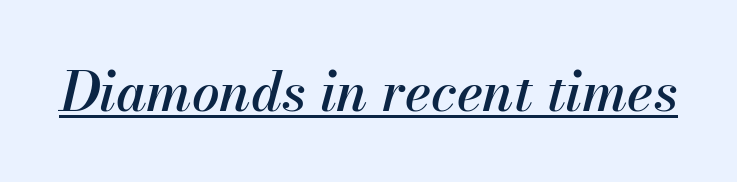
{"italic": "yes", "lean": "right", "slant_degrees": 13, "width": "normal", "stroke_contrast": "medium", "x_height": "small", "monospaced": "no", "underline": "yes", "letter_spacing": "normal", "letter_spacing_em": 0.0, "glyph_px": 55}
